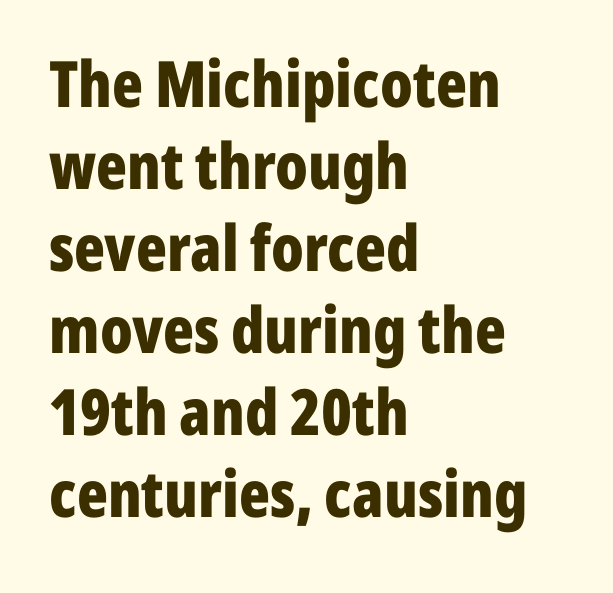
A typesetter would call this zero additional tracking. The typeface chosen for these lines omits serifs. The letters advance in unequal steps, a hallmark of proportional type. Interline gaps are of average width in this sample. Casual observation: everything's shoved over to the left. Do the letters lean? They stand straight.
